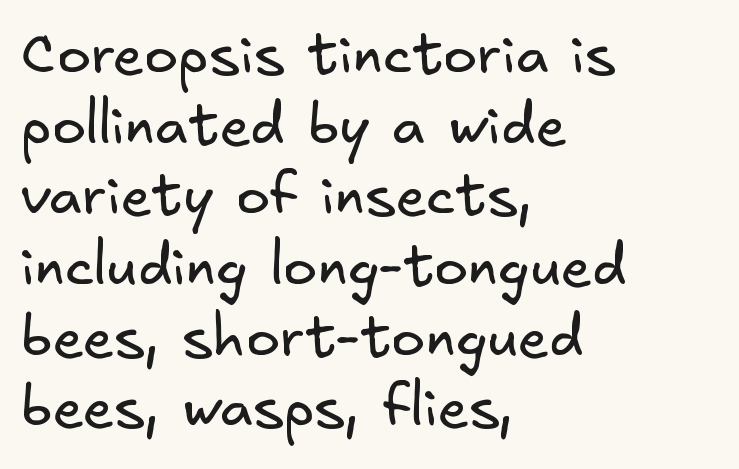
The image shows 57 px regular-weight sans-serif type; set left-aligned, line spacing 1.24x, normal letter spacing, not underlined; low stroke contrast and a small x-height.
